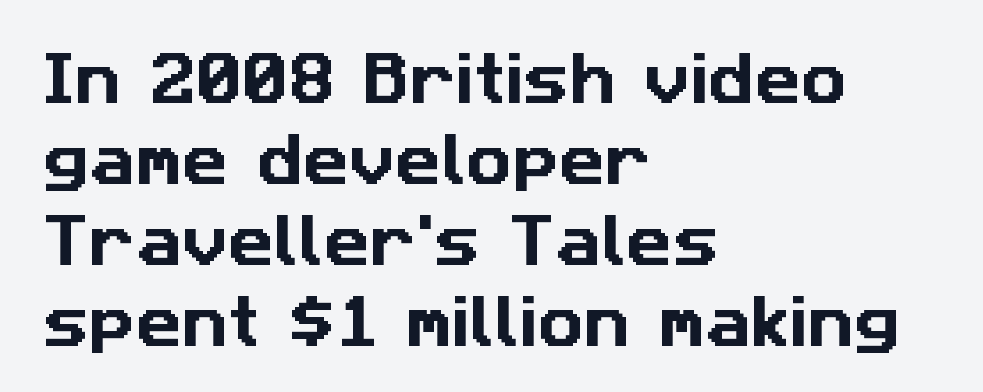
Check where the strokes stop: nothing finishes them off — pure sans. Does the leading feel generous? No, just average. This sample has the flowing, uneven cadence of proportional lettering. Observe the ordinary spacing: letters are neighbours, not strangers. Letters rest on an invisible, unmarked baseline.
